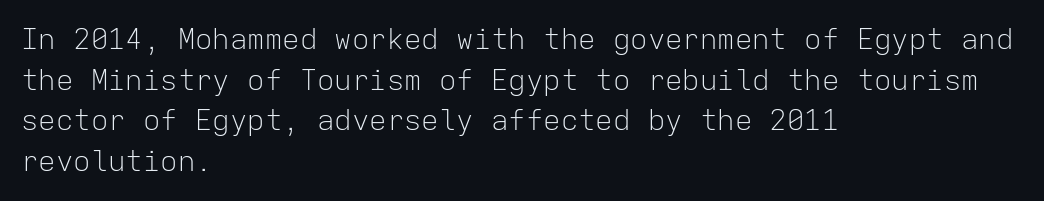
The image shows 29 px light sans-serif type, upright, monospaced; set left-aligned, normal line spacing (1.4x), normal letter spacing, not underlined; low stroke contrast and a medium x-height.
